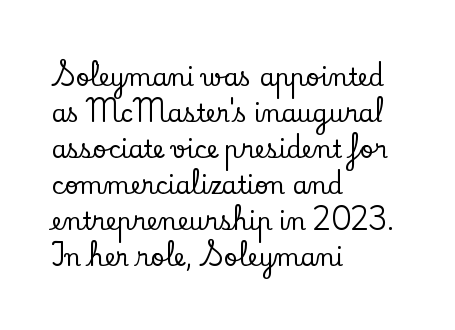
The image shows 24 px text type, upright; set left-aligned, normal line spacing (1.5x), normal letter spacing, not underlined.
